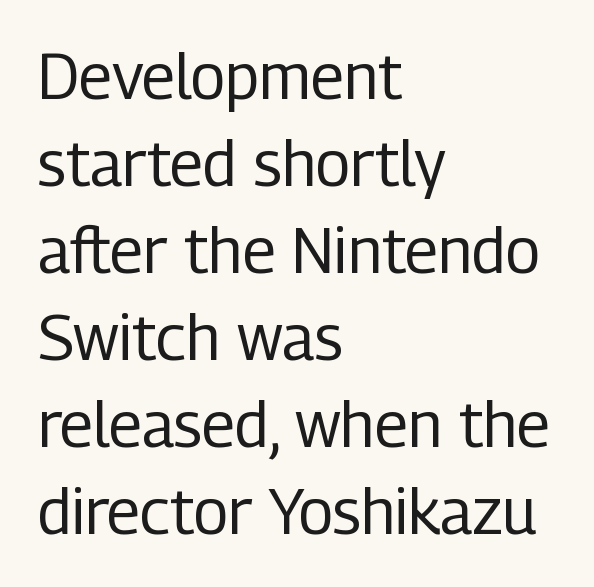
The image shows 63 px regular-weight, condensed sans-serif type, upright; set left-aligned, normal line spacing (1.38x), normal letter spacing, not underlined; low stroke contrast and a medium x-height.
